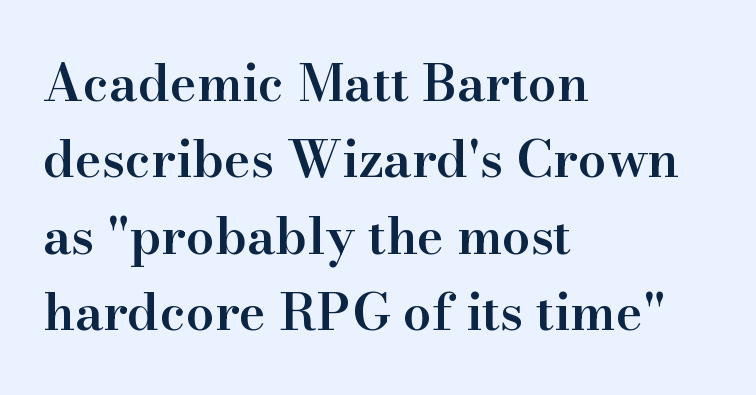
The image shows 51 px semibold serif type, upright; set left-aligned, normal line spacing (1.5x), normal letter spacing, not underlined; high stroke contrast and a small x-height.
